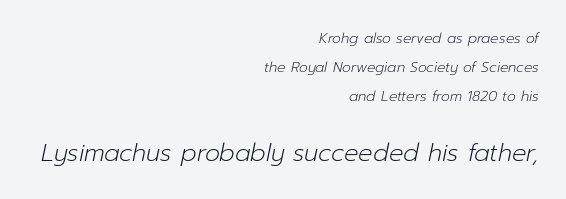
The image shows 24 px text type, italic (leaning right); set right-aligned, loose line spacing (2.08x), normal letter spacing, not underlined; the second (bottom) block is 1.71x larger.
